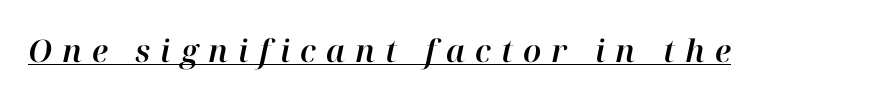
The face used here appears with an underline applied. This rendering widens character spacing well past its baseline value. Each letter keeps its own natural width here, so spacing adapts to shape. The letters are slanted; this is an italic face.
